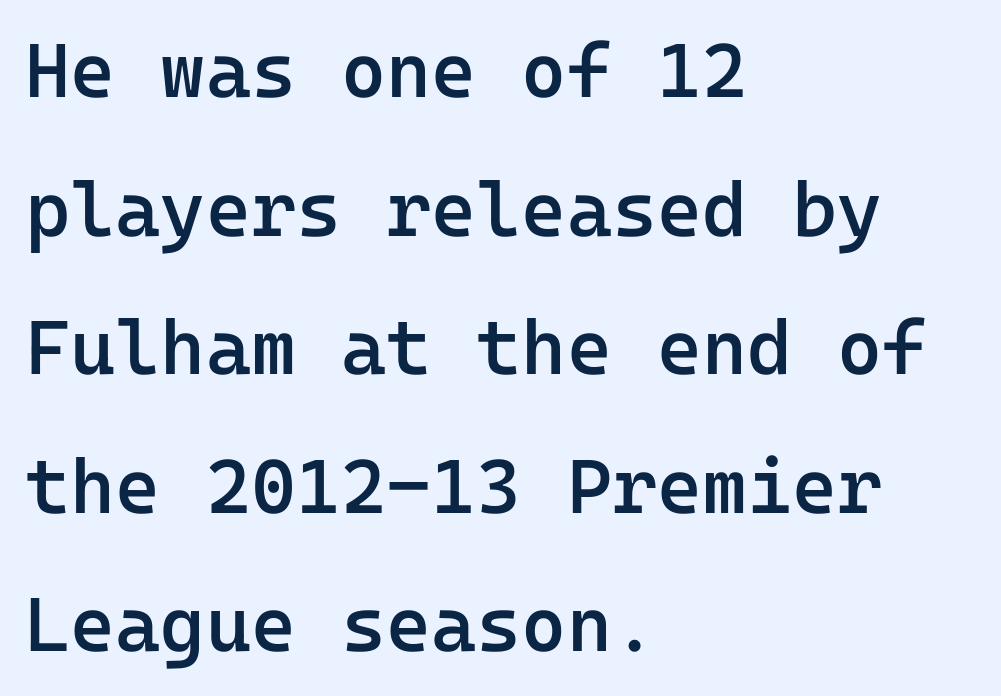
Q: Is the text bold? A: Semi-bold.
Q: Is the text italic (slanted)? A: No, it is upright.
Q: Is the typeface a serif or a sans-serif typeface? A: Sans-serif.
Q: Is the text underlined? A: No.
Q: How is the paragraph aligned? A: Left-aligned.
Q: Is the spacing between letters normal or unusually wide? A: Normal.
Q: Width (condensed, normal, or wide)? A: Normal.
Q: Stroke contrast? A: Low.
Q: x-height? A: Medium.
Q: Monospaced? A: Yes.
